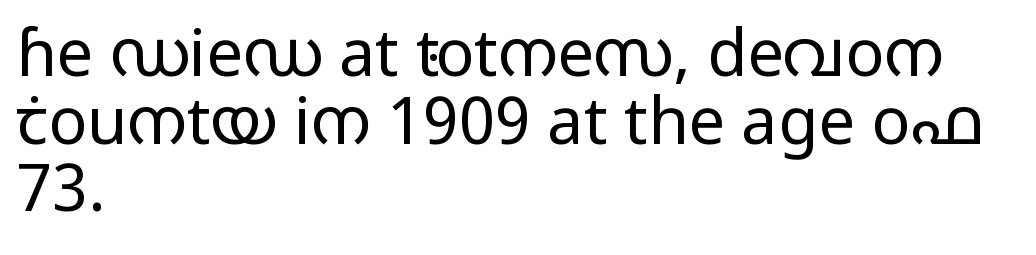
Is there much room between lines? No — they nearly touch. Quick note: not italic, upright. The font family rendered here belongs to the sans-serif group. Looks like regular typesetting: each glyph gets only the width it needs.
